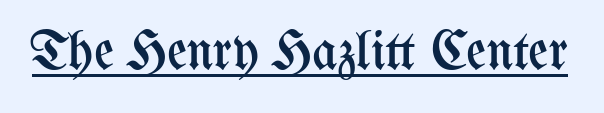
The image shows 55 px regular-weight, condensed type, upright; set normal letter spacing, underlined; medium stroke contrast and a medium x-height.
